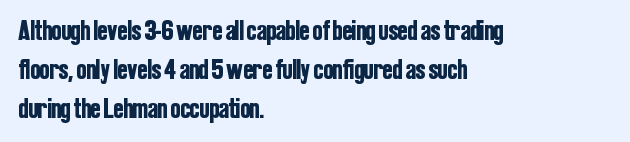
Q: Is the text italic (slanted)? A: No, it is upright.
Q: Is the typeface a serif or a sans-serif typeface? A: Sans-serif.
Q: Is the text underlined? A: No.
Q: How is the paragraph aligned? A: Left-aligned.
Q: Is the spacing between letters normal or unusually wide? A: Normal.
Q: Is the spacing between lines tight, normal or loose? A: Normal.
Q: Width (condensed, normal, or wide)? A: Condensed.
Q: Stroke contrast? A: Low.
Q: x-height? A: Medium.
Q: Monospaced? A: No.
